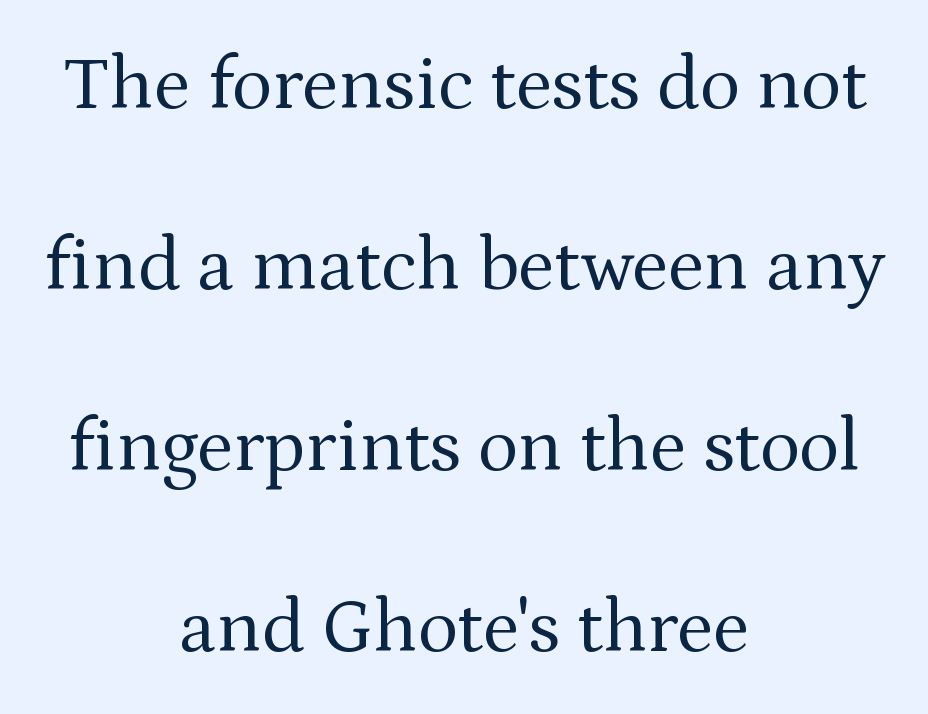
Q: Is the text bold? A: No.
Q: Is the text italic (slanted)? A: No, it is upright.
Q: Is the typeface a serif or a sans-serif typeface? A: Serif.
Q: Is the text underlined? A: No.
Q: How is the paragraph aligned? A: Centered.
Q: Is the spacing between letters normal or unusually wide? A: Normal.
Q: Is the spacing between lines tight, normal or loose? A: Loose.
Q: Width (condensed, normal, or wide)? A: Normal.
Q: Stroke contrast? A: Medium.
Q: x-height? A: Medium.
Q: Monospaced? A: No.
